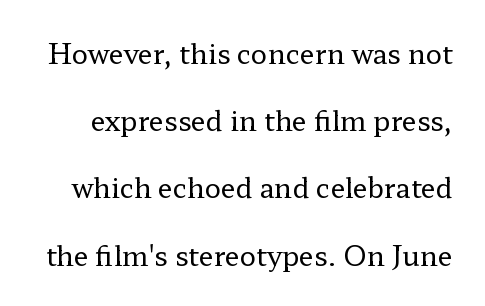
Posture: vertical. No heavy texture on the line: the type isn't bold. Short note: letters normally spaced. Leading is clearly above the norm, producing a sparse column.
